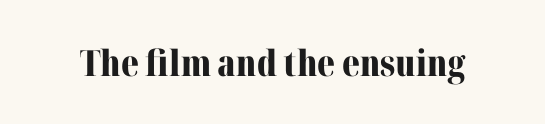
The image shows 36 px bold serif type, upright; set normal letter spacing, not underlined; medium stroke contrast and a medium x-height.
